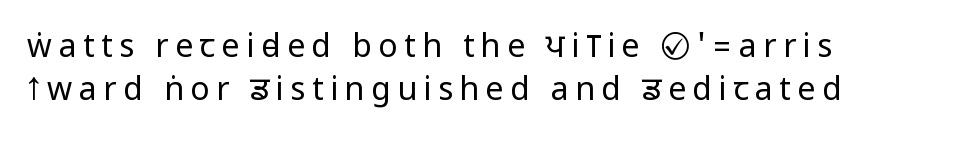
{"serif": "no", "italic": "no", "bold": "no", "weight": "regular", "width": "condensed", "stroke_contrast": "low", "underline": "no", "align": "left", "line_spacing": "normal", "line_spacing_ratio": 1.33, "letter_spacing": "wide", "letter_spacing_em": 0.2, "glyph_px": 32}
